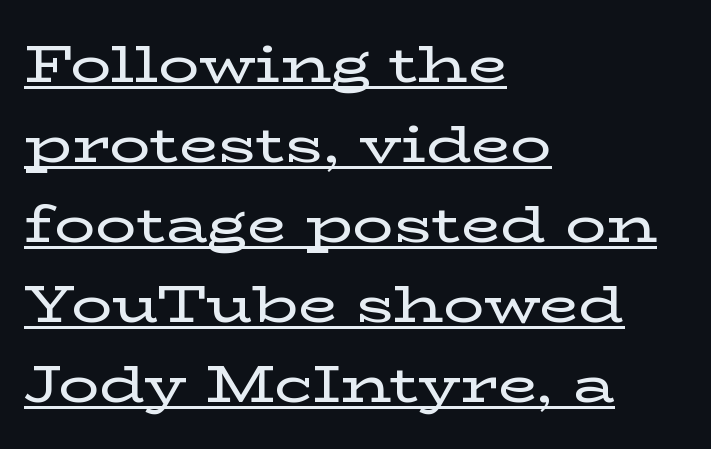
The image shows 51 px wide serif type, upright; set left-aligned, normal line spacing (1.57x), normal letter spacing, underlined; low stroke contrast and a medium x-height.
